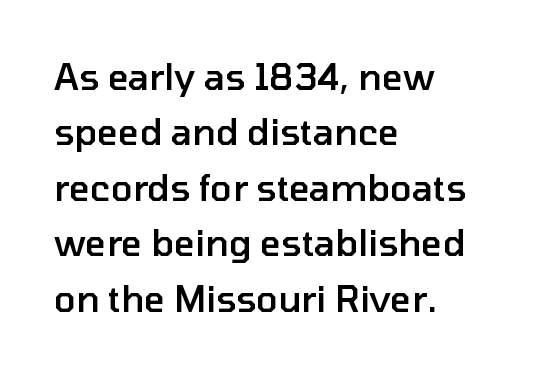
{"serif": "no", "italic": "no", "bold": "semi", "weight": "semibold", "width": "normal", "stroke_contrast": "low", "x_height": "medium", "monospaced": "no", "underline": "no", "align": "left", "line_spacing": "normal", "line_spacing_ratio": 1.54, "letter_spacing": "normal", "letter_spacing_em": 0.0, "glyph_px": 36}
